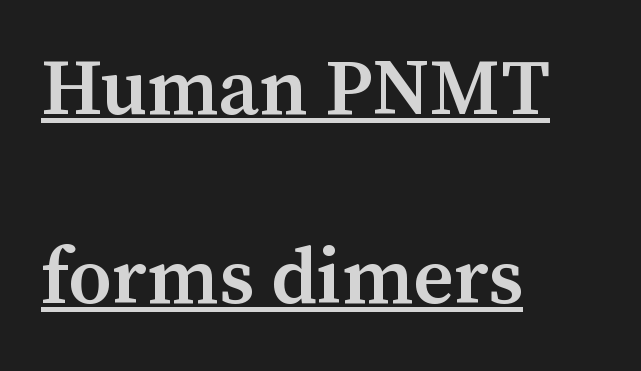
Q: Is the text bold? A: Semi-bold.
Q: Is the text italic (slanted)? A: No, it is upright.
Q: Is the typeface a serif or a sans-serif typeface? A: Serif.
Q: Is the text underlined? A: Yes.
Q: How is the paragraph aligned? A: Left-aligned.
Q: Is the spacing between letters normal or unusually wide? A: Normal.
Q: Is the spacing between lines tight, normal or loose? A: Loose.
Q: Width (condensed, normal, or wide)? A: Normal.
Q: Stroke contrast? A: Medium.
Q: x-height? A: Medium.
Q: Monospaced? A: No.
